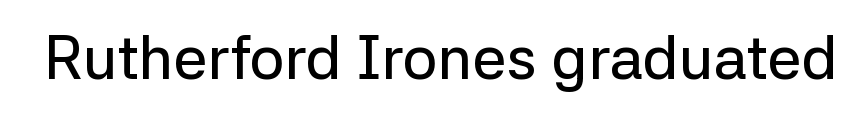
{"serif": "no", "italic": "no", "width": "normal", "stroke_contrast": "low", "x_height": "medium", "monospaced": "no", "underline": "no", "letter_spacing": "normal", "letter_spacing_em": 0.0, "glyph_px": 61}
